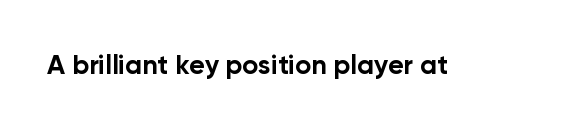
Q: Is the text bold? A: Yes.
Q: Is the text italic (slanted)? A: No, it is upright.
Q: Is the text underlined? A: No.
Q: Is the spacing between letters normal or unusually wide? A: Normal.
